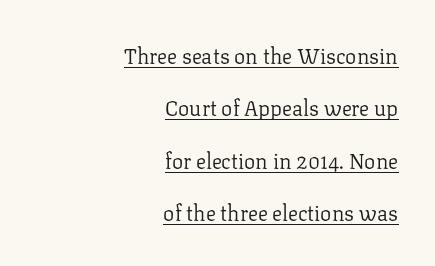
The image shows 21 px text type, upright; set right-aligned, loose line spacing (2.5x), normal letter spacing, underlined.
